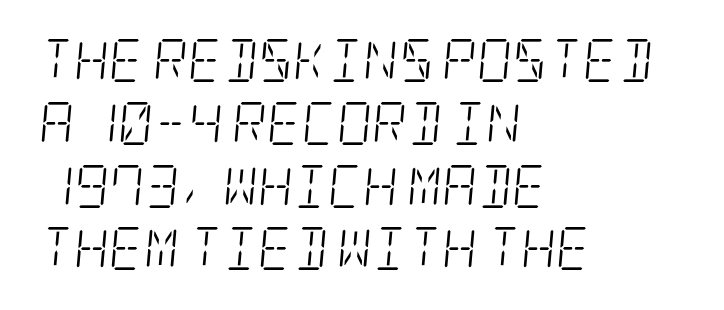
The image shows 43 px light, condensed serif type, italic (leaning right); set left-aligned, normal line spacing (1.46x), normal letter spacing, not underlined; low stroke contrast and a large x-height.
